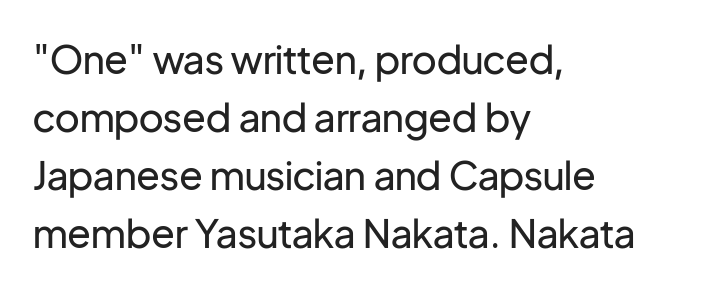
No feet cap the strokes, marking this as sans-serif type. Stroke mass is kept to a normal reading level or below. Vertically, the passage feels balanced, rows spaced as you'd expect. Students, note that the glyphs here touch the page at normal intervals. Looks like regular typesetting: each glyph gets only the width it needs. This rendering features lettering with no underline.
